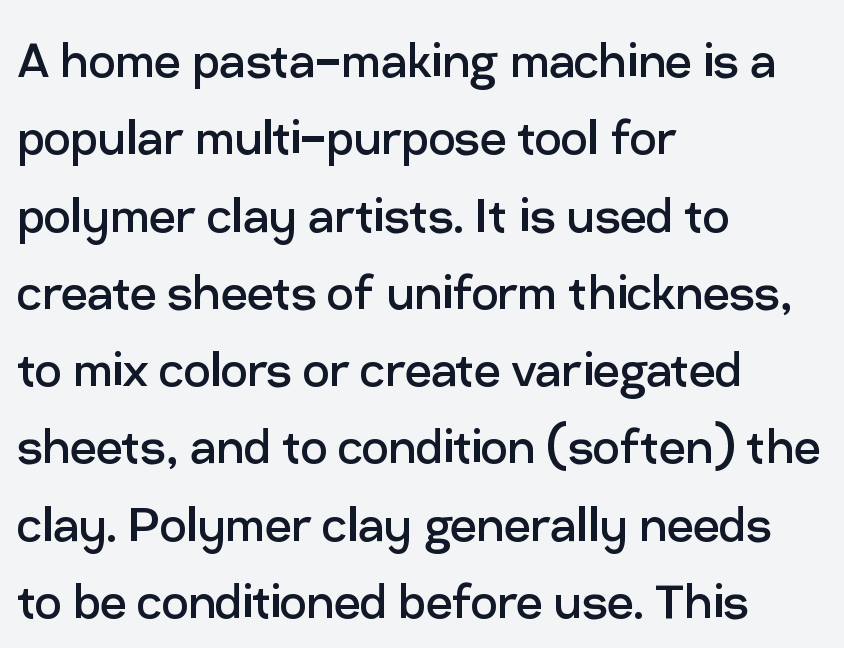
The image shows 59 px regular-weight sans-serif type, upright; set left-aligned, normal line spacing (1.31x), normal letter spacing, not underlined; low stroke contrast and a medium x-height.
